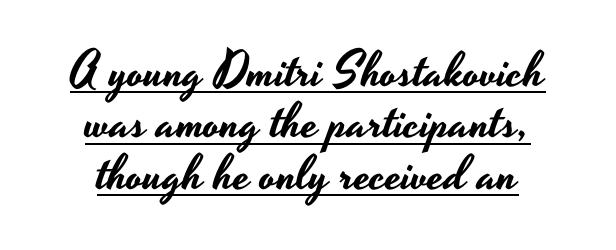
{"serif": "no", "width": "wide", "stroke_contrast": "low", "x_height": "small", "monospaced": "no", "underline": "yes", "align": "center", "line_spacing": "tight", "line_spacing_ratio": 1.05, "letter_spacing": "normal", "letter_spacing_em": 0.0, "glyph_px": 49}
